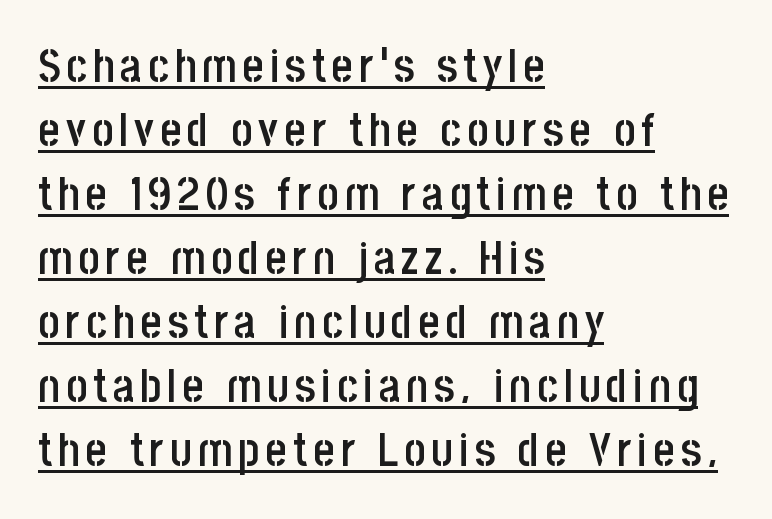
{"serif": "no", "italic": "no", "bold": "semi", "weight": "semibold", "width": "condensed", "stroke_contrast": "low", "x_height": "large", "monospaced": "no", "underline": "yes", "align": "left", "line_spacing": "normal", "line_spacing_ratio": 1.39, "glyph_px": 46}
